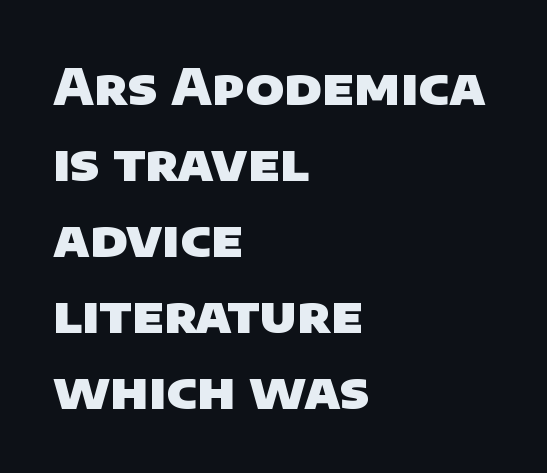
The image shows 50 px heavy sans-serif type; set left-aligned, normal line spacing (1.52x), normal letter spacing, not underlined; low stroke contrast and a large x-height.
